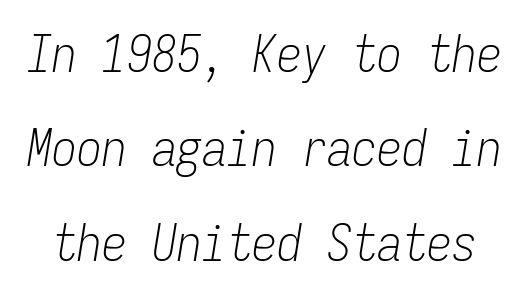
{"italic": "yes", "lean": "right", "slant_degrees": 9, "bold": "no", "weight": "light", "width": "condensed", "stroke_contrast": "low", "x_height": "medium", "monospaced": "yes", "underline": "no", "line_spacing_ratio": 1.89, "letter_spacing": "normal", "letter_spacing_em": 0.0, "glyph_px": 50}
